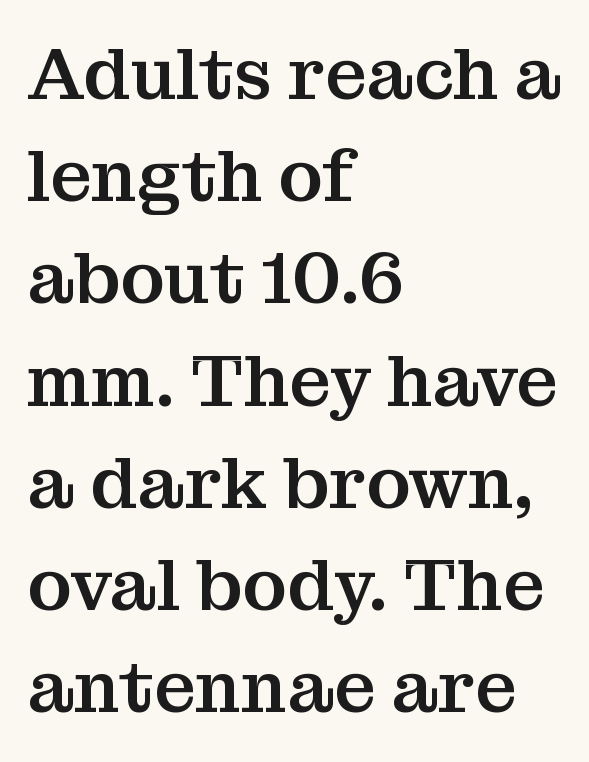
Q: Is the text italic (slanted)? A: No, it is upright.
Q: Is the typeface a serif or a sans-serif typeface? A: Serif.
Q: Is the text underlined? A: No.
Q: How is the paragraph aligned? A: Left-aligned.
Q: Is the spacing between letters normal or unusually wide? A: Normal.
Q: Is the spacing between lines tight, normal or loose? A: Normal.
Q: Width (condensed, normal, or wide)? A: Normal.
Q: Stroke contrast? A: Medium.
Q: x-height? A: Medium.
Q: Monospaced? A: No.
